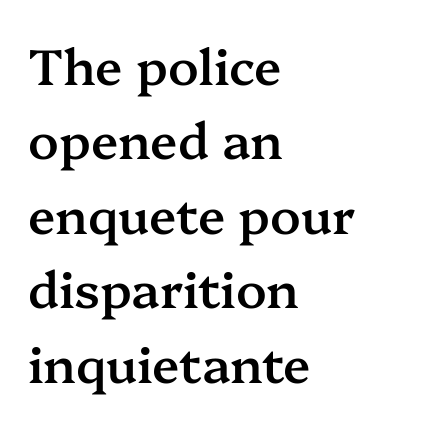
The image shows 50 px semibold serif type, upright; set left-aligned, normal line spacing (1.49x), normal letter spacing, not underlined; medium stroke contrast and a medium x-height.
